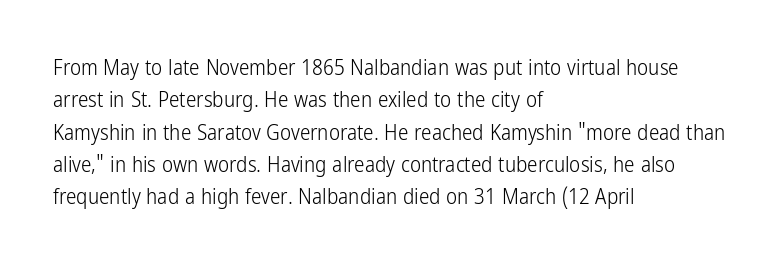
The image shows 21 px text type, upright; set left-aligned, normal line spacing (1.54x), normal letter spacing, not underlined.
